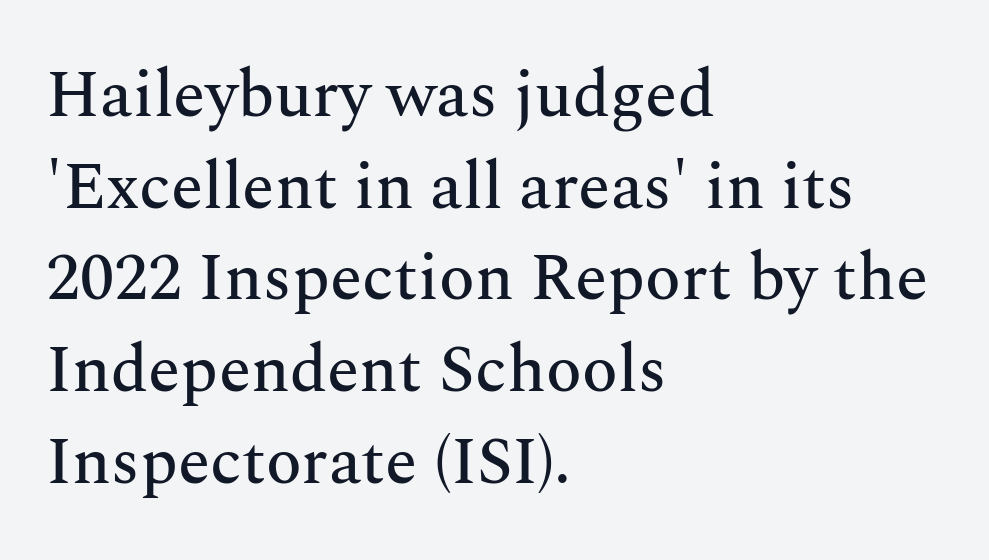
The image shows 66 px serif type, upright; set left-aligned, normal line spacing (1.39x), normal letter spacing, not underlined; medium stroke contrast and a medium x-height.
